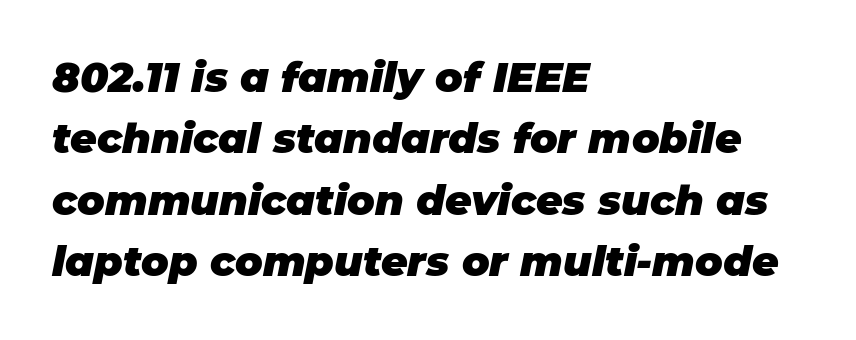
The image shows 41 px heavy type, italic (leaning right); set left-aligned, normal line spacing (1.5x), normal letter spacing, not underlined; low stroke contrast and a large x-height.
